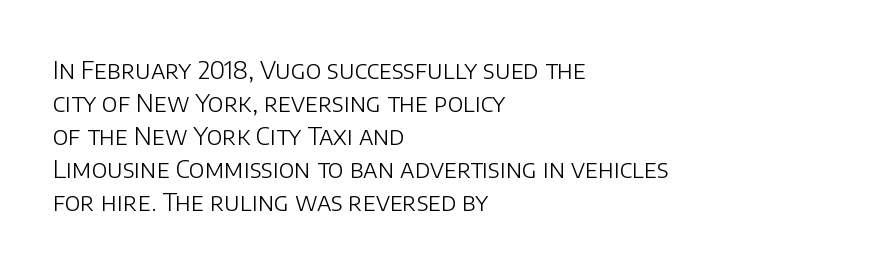
{"italic": "no", "bold": "no", "underline": "no", "align": "left", "line_spacing": "normal", "line_spacing_ratio": 1.32, "letter_spacing": "normal", "letter_spacing_em": 0.0, "glyph_px": 25}
